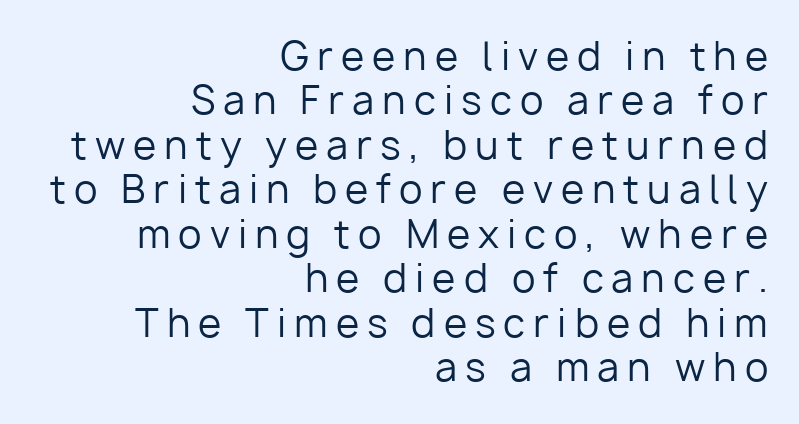
The foot of each line stays bare and open. The type family on display is of the sans-serif kind. Students, note that the glyphs here are deliberately spaced far apart. Looks like regular typesetting: each glyph gets only the width it needs. Every character sits straight up, as roman type does.
